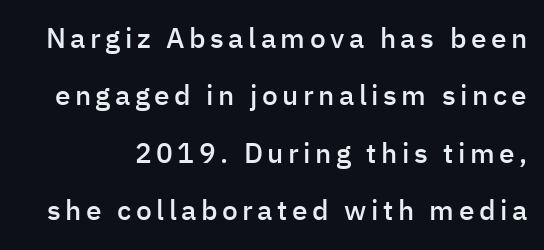
Underline: absent. The type sits square on the baseline with zero lean. Students, observe: this is what heavily led, spacious text looks like. Typographically, this falls in the sans-serif category. The face used here is proportionally spaced, like ordinary book or web type.
